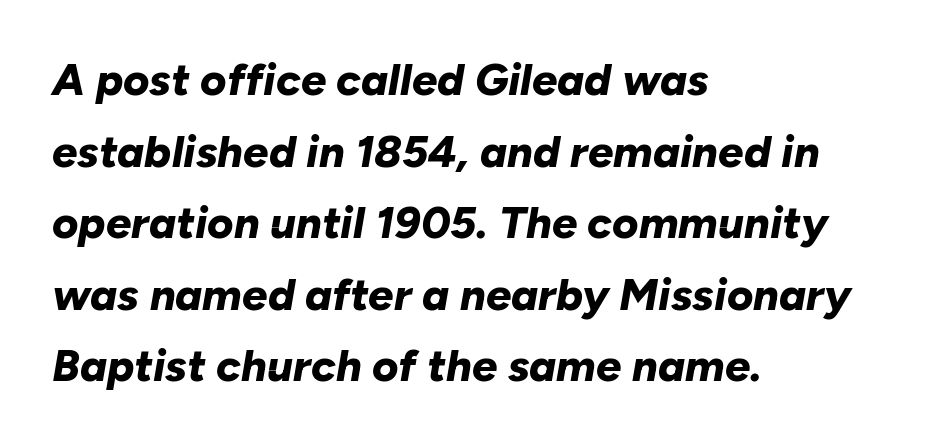
The image shows 45 px bold type, italic (leaning right); set left-aligned, normal line spacing (1.59x), normal letter spacing, not underlined; low stroke contrast and a medium x-height.
